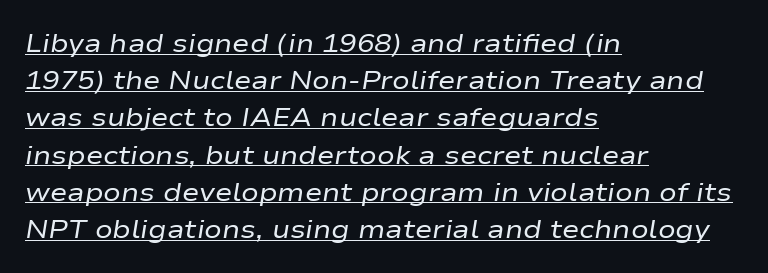
A baseline rule has been typeset under these characters. The gaps between neighbouring characters are ordinary and unremarkable. This sample uses an oblique cut, with every glyph tilted off the vertical. A quiet, ordinary-to-light weight characterises the typeface. Typeset ragged right — the left edge is the straight one.
